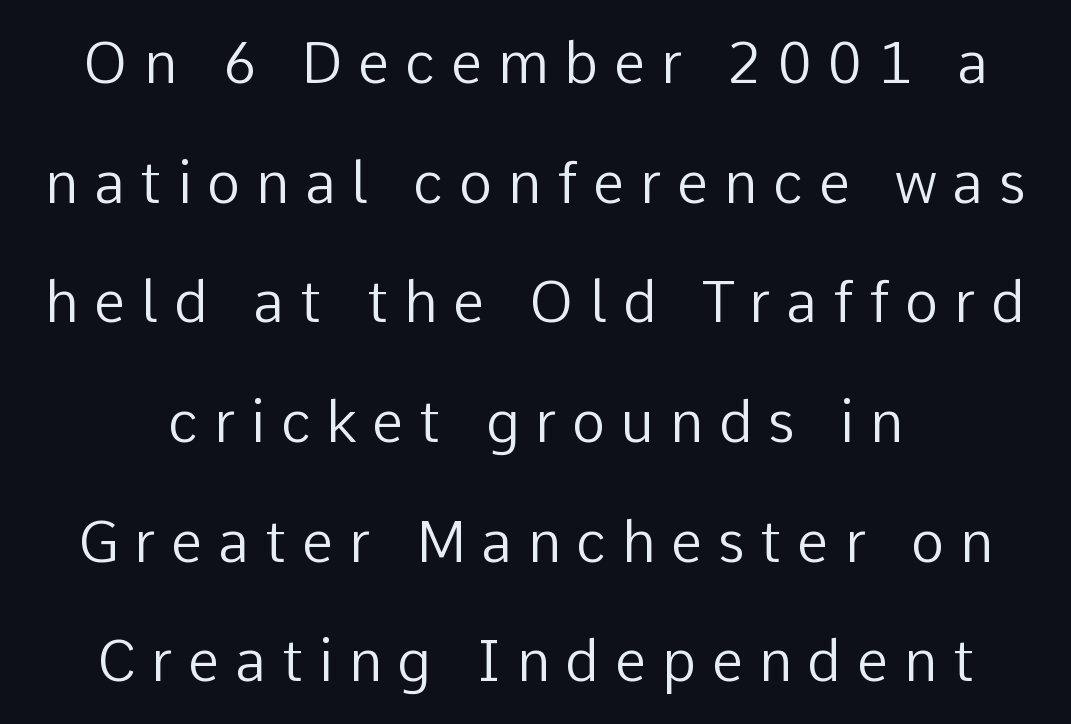
{"serif": "no", "italic": "no", "bold": "no", "weight": "regular", "width": "normal", "stroke_contrast": "low", "x_height": "medium", "monospaced": "no", "underline": "no", "align": "center", "line_spacing": "loose", "line_spacing_ratio": 2.1, "letter_spacing": "wide", "letter_spacing_em": 0.27, "glyph_px": 57}
